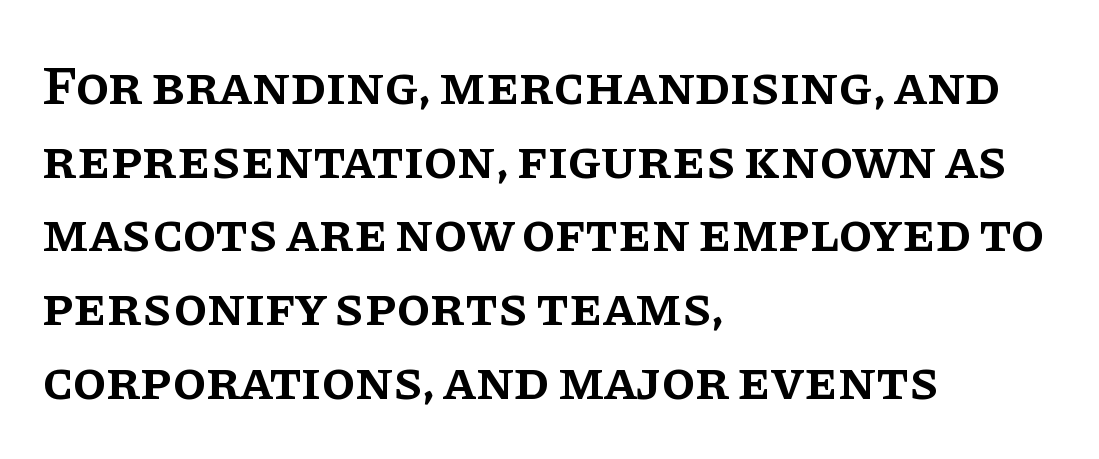
{"serif": "yes", "italic": "no", "bold": "semi", "weight": "semibold", "width": "normal", "stroke_contrast": "low", "x_height": "large", "monospaced": "no", "underline": "no", "align": "left", "line_spacing": "normal", "line_spacing_ratio": 1.34, "letter_spacing": "normal", "letter_spacing_em": 0.0, "glyph_px": 55}
